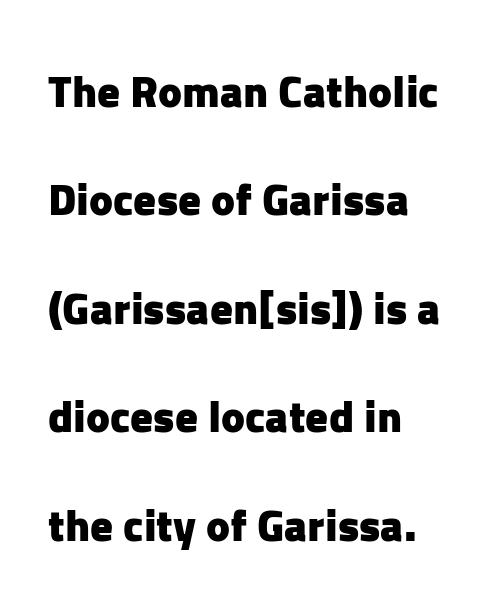
Q: Is the text bold? A: Yes.
Q: Is the text italic (slanted)? A: No, it is upright.
Q: Is the typeface a serif or a sans-serif typeface? A: Sans-serif.
Q: Is the text underlined? A: No.
Q: How is the paragraph aligned? A: Left-aligned.
Q: Is the spacing between letters normal or unusually wide? A: Normal.
Q: Is the spacing between lines tight, normal or loose? A: Loose.
Q: Width (condensed, normal, or wide)? A: Normal.
Q: Stroke contrast? A: Low.
Q: x-height? A: Medium.
Q: Monospaced? A: No.
